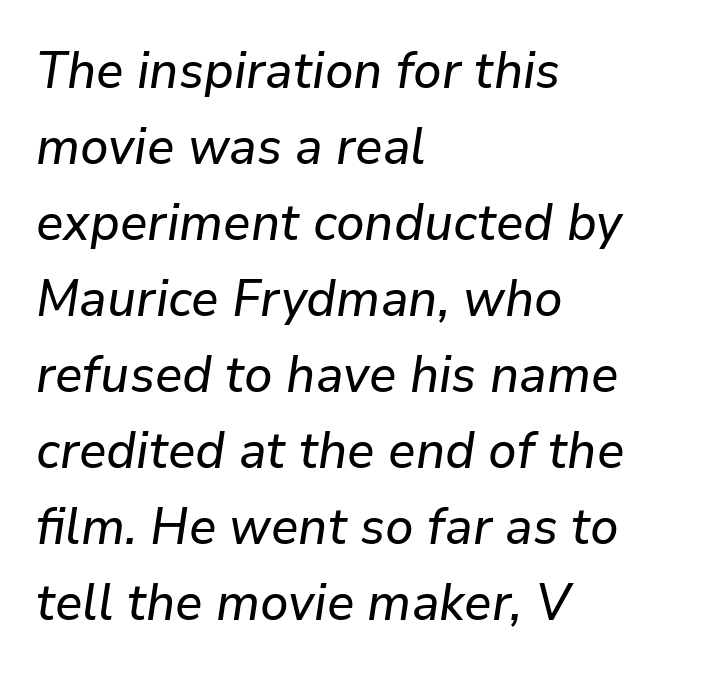
The image shows 51 px text type, italic (leaning right); set left-aligned, normal line spacing (1.49x), normal letter spacing, not underlined; low stroke contrast and a medium x-height.
